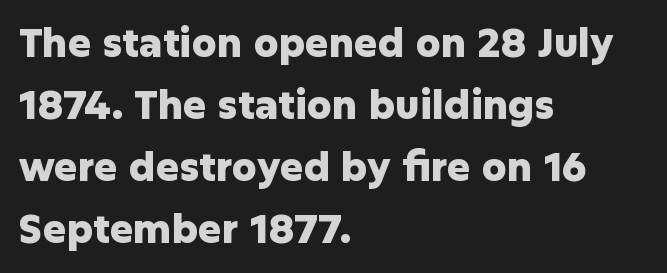
{"serif": "no", "italic": "no", "bold": "yes", "weight": "heavy", "width": "normal", "stroke_contrast": "low", "x_height": "medium", "monospaced": "no", "underline": "no", "align": "left", "line_spacing": "normal", "line_spacing_ratio": 1.59, "letter_spacing": "normal", "letter_spacing_em": 0.0, "glyph_px": 39}
